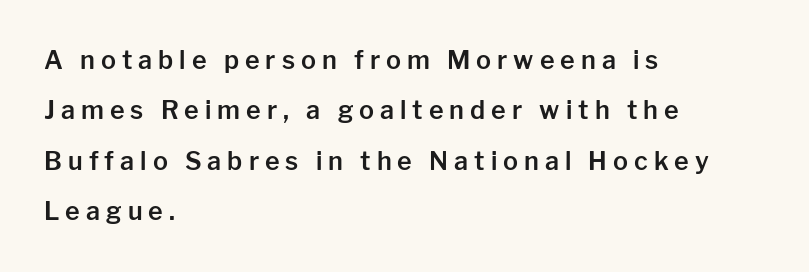
Q: Is the text italic (slanted)? A: No, it is upright.
Q: Is the text underlined? A: No.
Q: How is the paragraph aligned? A: Left-aligned.
Q: Is the spacing between letters normal or unusually wide? A: Unusually wide.
Q: Is the spacing between lines tight, normal or loose? A: Loose.
